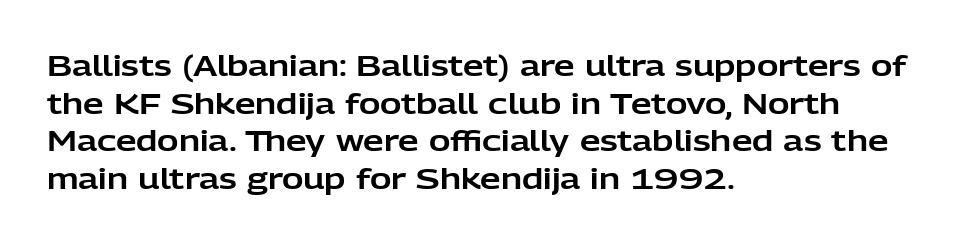
Q: Is the text italic (slanted)? A: No, it is upright.
Q: Is the typeface a serif or a sans-serif typeface? A: Sans-serif.
Q: Is the text underlined? A: No.
Q: How is the paragraph aligned? A: Left-aligned.
Q: Is the spacing between letters normal or unusually wide? A: Normal.
Q: Is the spacing between lines tight, normal or loose? A: Normal.
Q: Width (condensed, normal, or wide)? A: Normal.
Q: Stroke contrast? A: Low.
Q: x-height? A: Medium.
Q: Monospaced? A: No.
